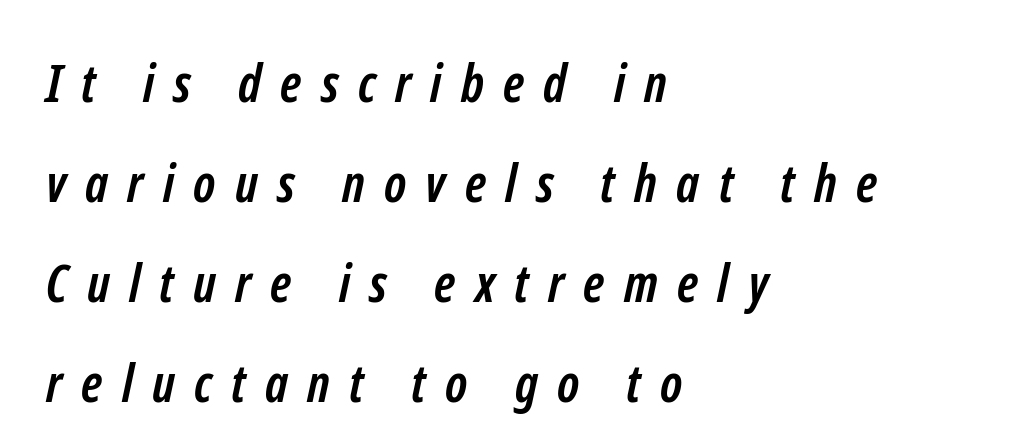
Q: Is the text bold? A: Yes.
Q: Is the typeface a serif or a sans-serif typeface? A: Sans-serif.
Q: Is the text underlined? A: No.
Q: How is the paragraph aligned? A: Left-aligned.
Q: Is the spacing between letters normal or unusually wide? A: Unusually wide.
Q: Is the spacing between lines tight, normal or loose? A: Loose.
Q: Width (condensed, normal, or wide)? A: Condensed.
Q: Stroke contrast? A: Low.
Q: x-height? A: Medium.
Q: Monospaced? A: No.
